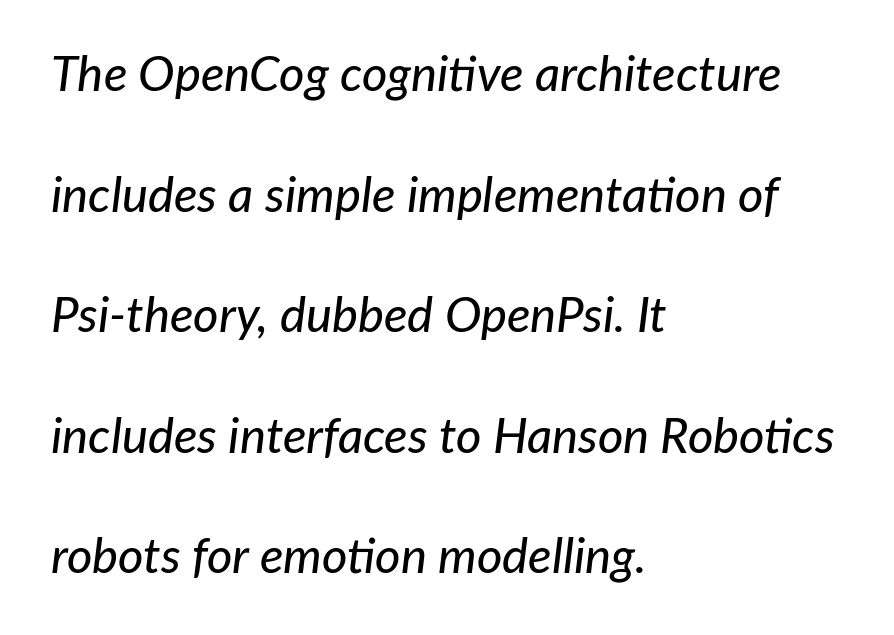
Quick note: interline space is abundant. Is the block centered? No — it sits flush against the left margin. Here the designer chose a conventional face with non-uniform glyph widths. Standard letterfit; no display-style spreading of the glyphs.
